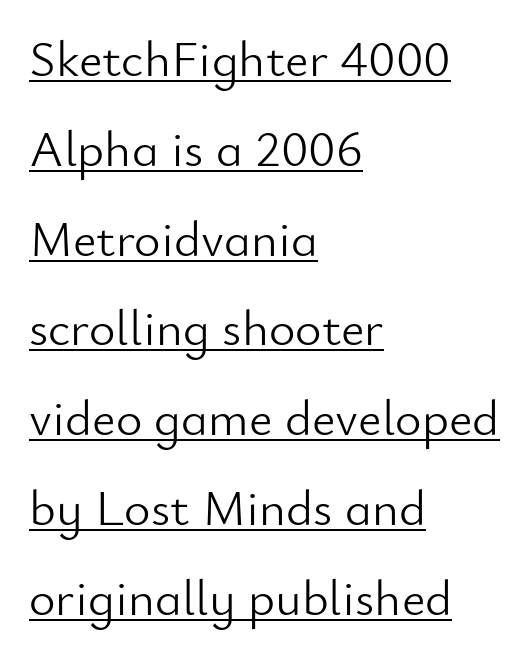
Q: Is the text bold? A: No.
Q: Is the text italic (slanted)? A: No, it is upright.
Q: Is the typeface a serif or a sans-serif typeface? A: Sans-serif.
Q: Is the text underlined? A: Yes.
Q: How is the paragraph aligned? A: Left-aligned.
Q: Is the spacing between letters normal or unusually wide? A: Normal.
Q: Width (condensed, normal, or wide)? A: Normal.
Q: Stroke contrast? A: Low.
Q: x-height? A: Small.
Q: Monospaced? A: No.
